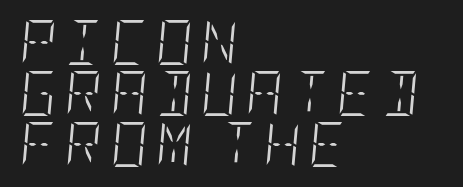
{"italic": "yes", "lean": "right", "slant_degrees": 5, "bold": "no", "weight": "light", "width": "condensed", "stroke_contrast": "low", "x_height": "large", "underline": "no", "align": "left", "line_spacing": "tight", "line_spacing_ratio": 1.13, "glyph_px": 45}
